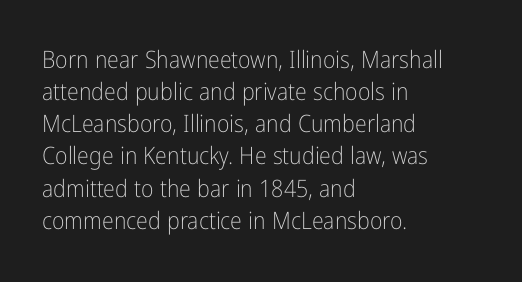
The strip under each line holds only bare page. You could call the tracking neutral — neither tight nor loose. Where is the straight margin? On the left. Upright lettering throughout. The weight tops out at a normal text grade.
